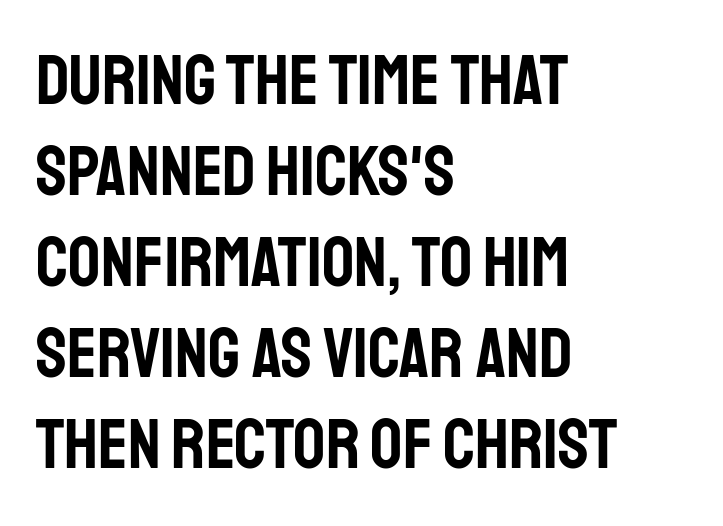
The image shows 71 px condensed sans-serif type, upright; set left-aligned, normal line spacing (1.28x), normal letter spacing, not underlined; low stroke contrast and a large x-height.
